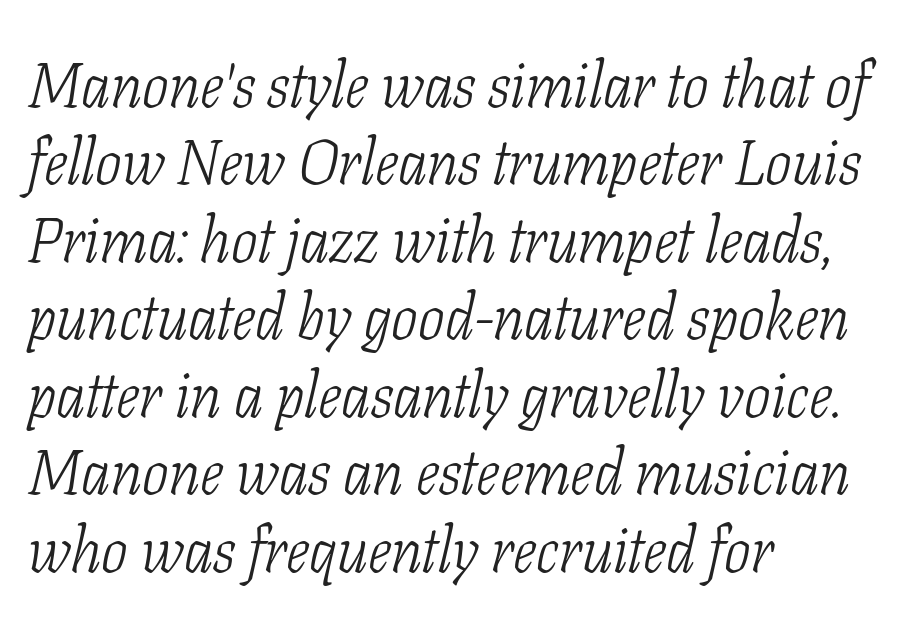
The image shows 63 px light, condensed serif type, italic (leaning right); set left-aligned, line spacing 1.23x, normal letter spacing, not underlined; low stroke contrast and a medium x-height.
